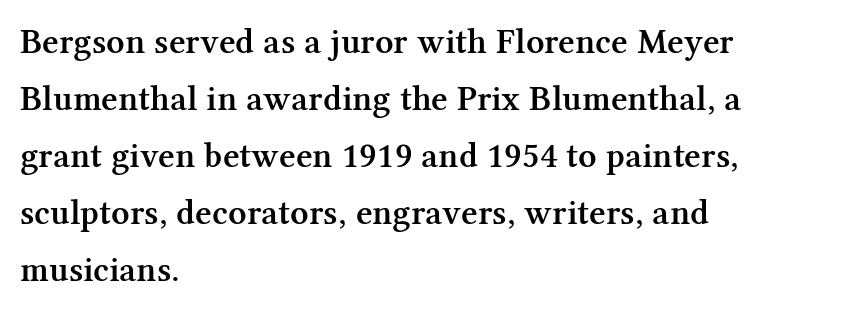
{"serif": "yes", "italic": "no", "bold": "semi", "weight": "semibold", "width": "normal", "stroke_contrast": "medium", "x_height": "medium", "monospaced": "no", "underline": "no", "align": "left", "line_spacing": "normal", "line_spacing_ratio": 1.58, "letter_spacing": "normal", "letter_spacing_em": 0.0, "glyph_px": 36}
